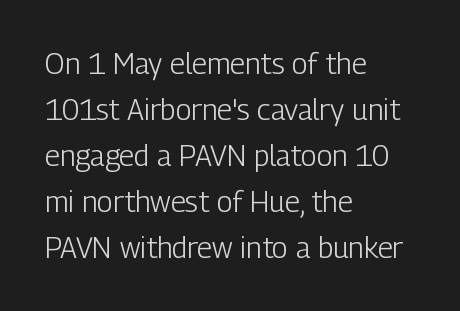
The image shows 29 px light, condensed sans-serif type, upright; set left-aligned, normal line spacing (1.59x), normal letter spacing, not underlined; low stroke contrast and a medium x-height.
